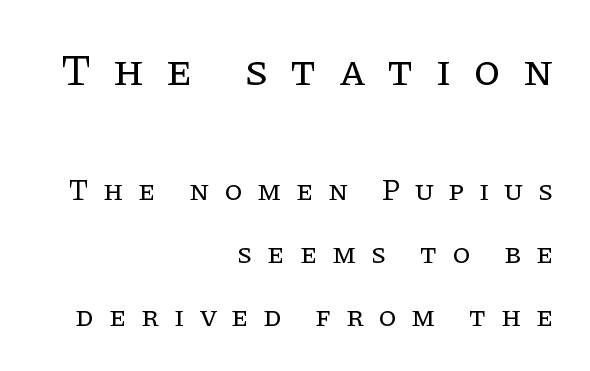
Tracking value appears strongly positive — letters spread wide. Look at the bottom of the vertical strokes: they flare into serifs here. Nothing heavy about these letters — not bold at all. The axis of the letterforms is exactly vertical. This sample is right-justified, so line beginnings fall wherever the words allow. Each new line begins a long way beneath the previous one.
